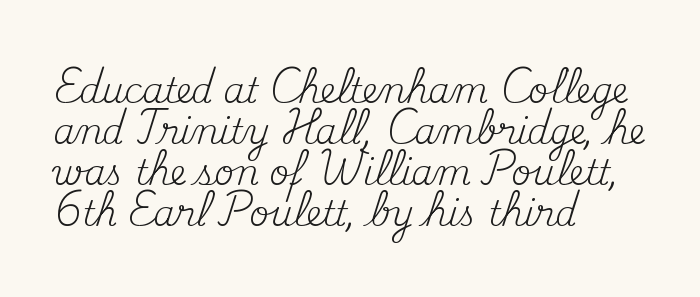
The typesetter chose a ragged-right arrangement here. A clean baseline with only descenders dipping below it. The rendering uses natural spacing where letterforms have individual widths. Counters stay open thanks to moderate or lighter strokes. This rendering employs a face with finishing strokes, i.e., a serif.
